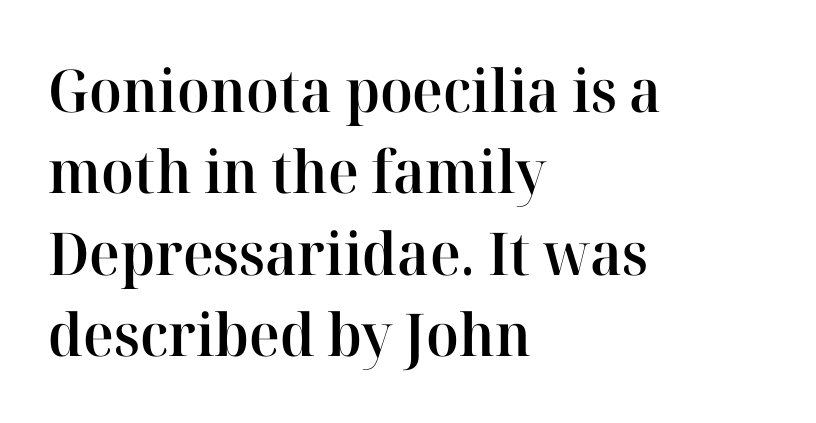
The image shows 59 px semibold serif type, upright; set left-aligned, normal line spacing (1.38x), normal letter spacing, not underlined; high stroke contrast and a medium x-height.
